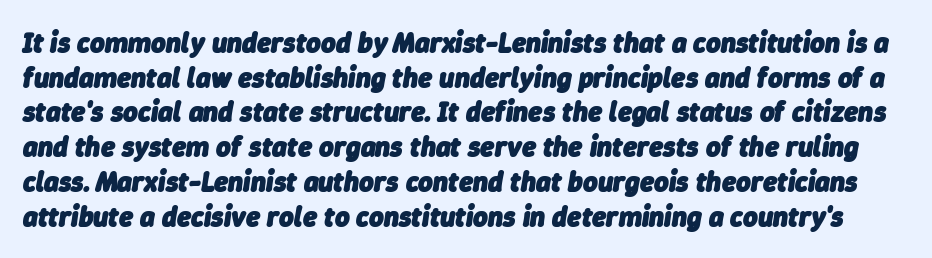
{"italic": "yes", "lean": "right", "slant_degrees": 9, "bold": "yes", "weight": "heavy", "width": "normal", "stroke_contrast": "low", "x_height": "medium", "monospaced": "no", "underline": "no", "line_spacing_ratio": 1.24, "letter_spacing": "normal", "letter_spacing_em": 0.0, "glyph_px": 28}
